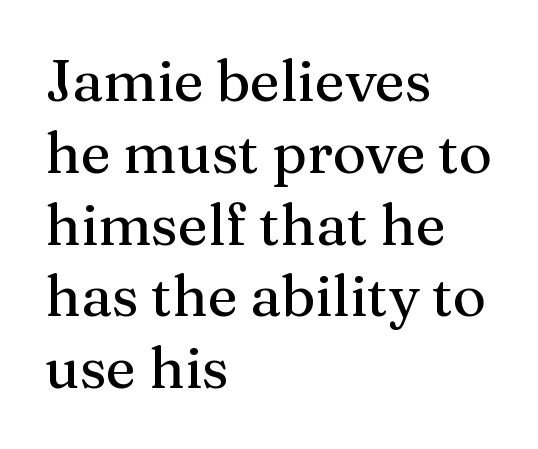
Little horizontal feet cap the strokes, marking this as serif type. Leading: standard. Between one letter and the next there's only the usual sliver of space. The paragraph shown leans on its left margin. The letters stand straight up with perfectly vertical stems.
